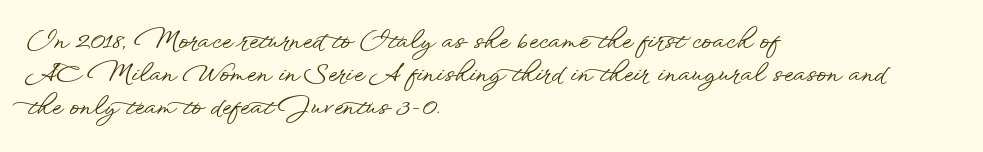
Q: Is the text italic (slanted)? A: Yes.
Q: Is the text underlined? A: No.
Q: How is the paragraph aligned? A: Left-aligned.
Q: Is the spacing between letters normal or unusually wide? A: Normal.
Q: Is the spacing between lines tight, normal or loose? A: Normal.
